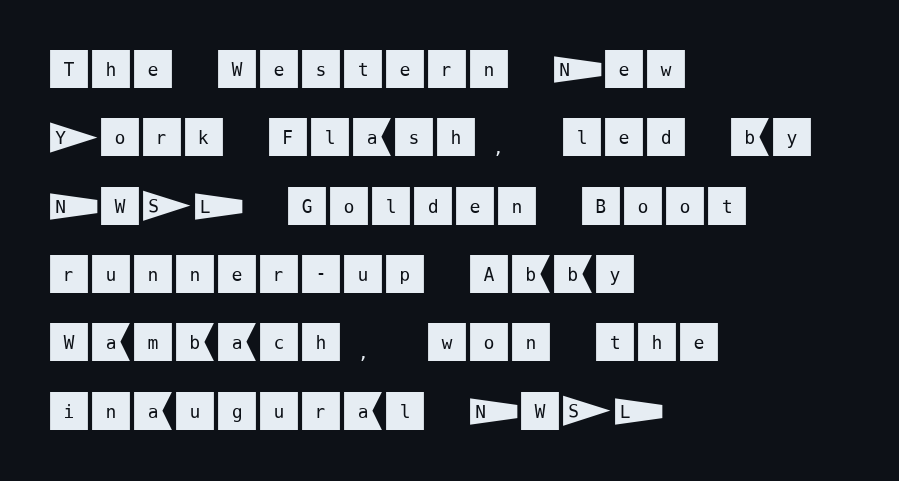
The leading is moderate, giving the passage an even texture. Any mark beneath the type? The region is blank. Compared with typical body copy, the letter spacing here is the same. Nope, no serifs anywhere on these letters.
